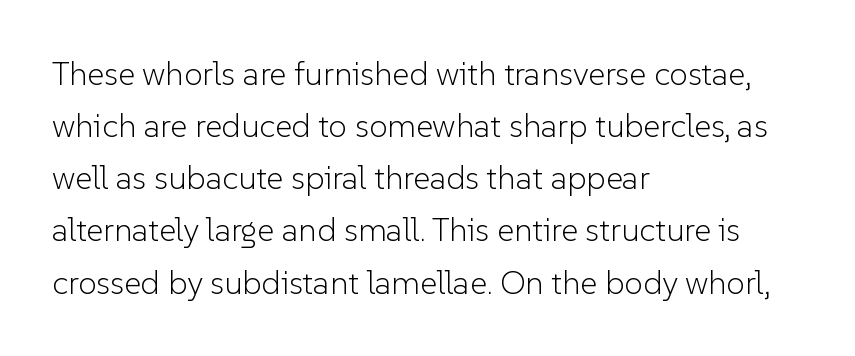
The image shows 33 px light sans-serif type, upright; set left-aligned, normal line spacing (1.58x), normal letter spacing, not underlined; low stroke contrast and a medium x-height.
